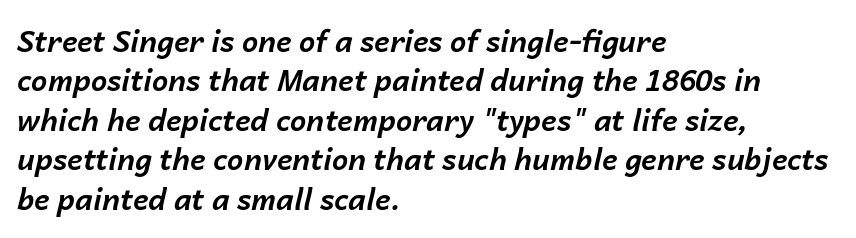
The image shows 29 px bold type, italic (leaning right); set left-aligned, normal line spacing (1.36x), normal letter spacing, not underlined; low stroke contrast and a medium x-height.
